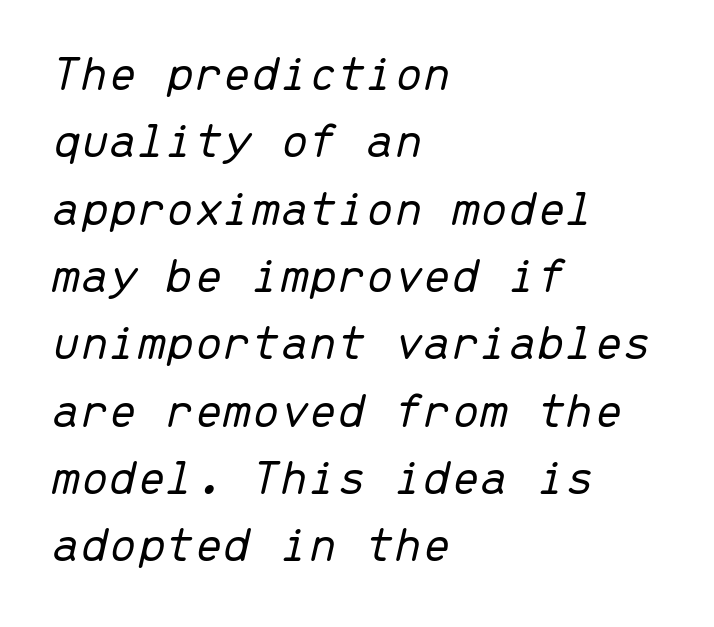
The image shows 51 px light type, italic (leaning right), monospaced; set left-aligned, normal line spacing (1.32x), normal letter spacing, not underlined; low stroke contrast and a medium x-height.
